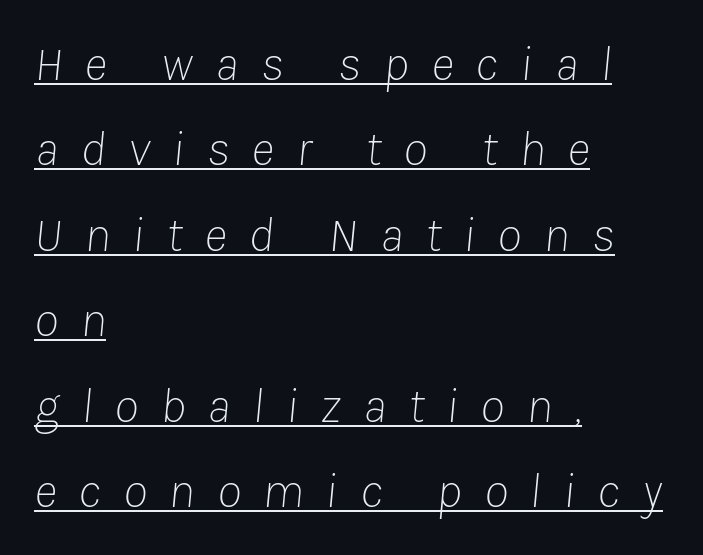
The image shows 50 px thin type, italic (leaning right); set left-aligned, line spacing 1.71x, unusually wide letter spacing (+0.44 em), underlined; low stroke contrast and a medium x-height.
